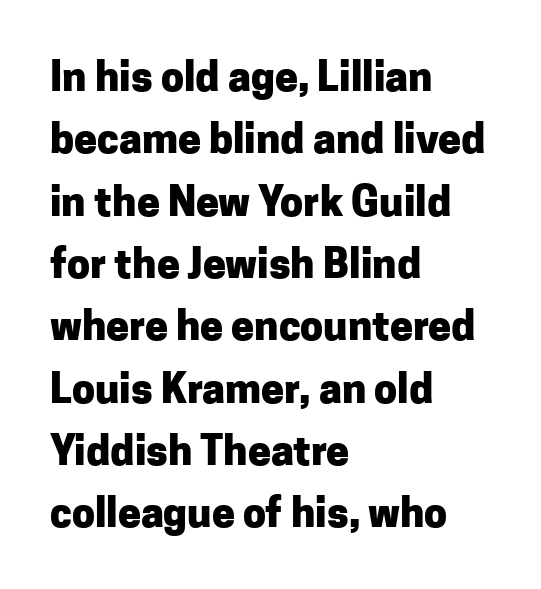
You can tell from the bare stems that sans-serif type was used. The lettering stays uniformly vertical, giving the passage a roman look. Heavy, bold letterforms. These lines are rendered in a variable-pitch font. Teacher's note: observe the even left margin — that is flush-left alignment. The tracking reads as untouched default to a designer's eye.
